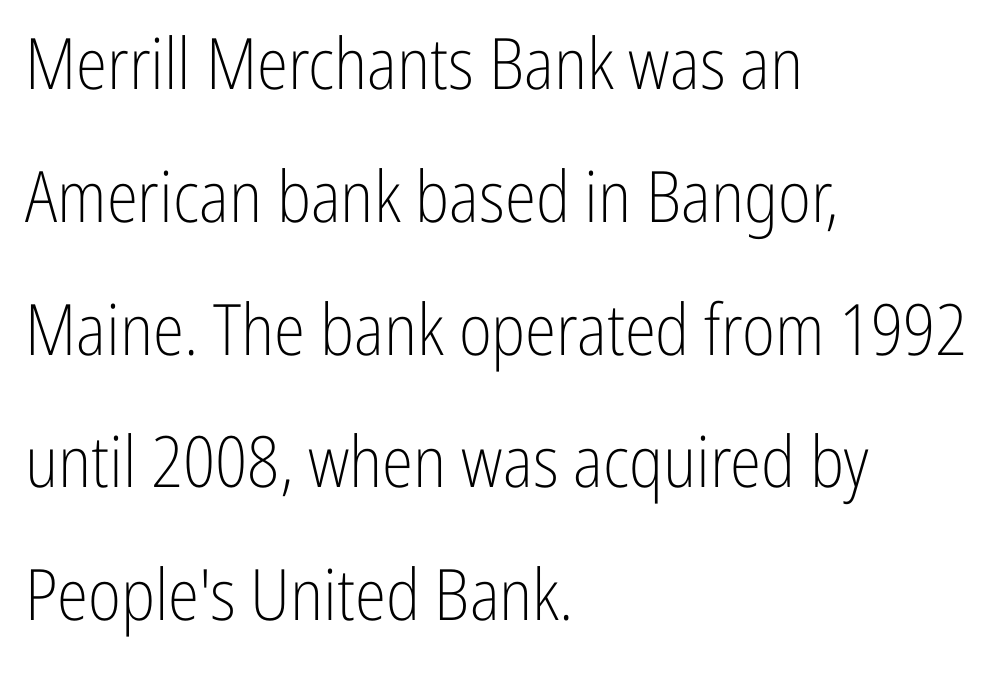
The image shows 71 px light, condensed sans-serif type, upright; set left-aligned, line spacing 1.87x, normal letter spacing, not underlined; low stroke contrast and a medium x-height.
